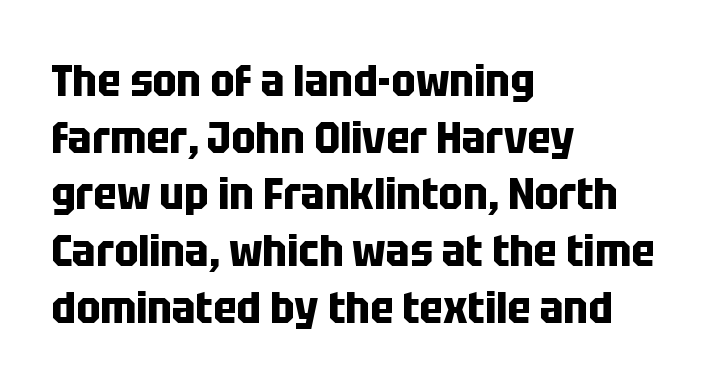
The image shows 45 px bold, condensed sans-serif type, upright; set left-aligned, normal line spacing (1.26x), normal letter spacing, not underlined; low stroke contrast and a large x-height.
